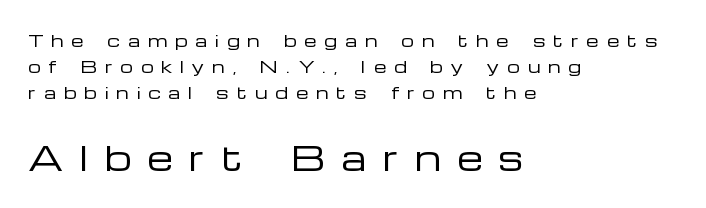
The image shows 33 px regular-weight, wide sans-serif type, upright; set left-aligned, normal line spacing (1.61x), unusually wide letter spacing (+0.49 em), not underlined; the second (bottom) block is 2.06x larger; low stroke contrast and a medium x-height.
